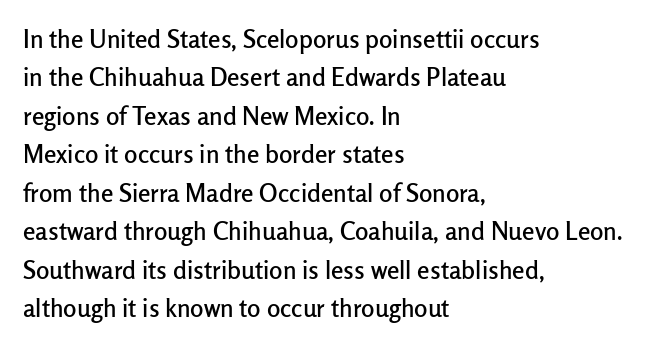
{"italic": "no", "underline": "no", "align": "left", "line_spacing": "normal", "line_spacing_ratio": 1.54, "letter_spacing": "normal", "letter_spacing_em": 0.0, "glyph_px": 25}
